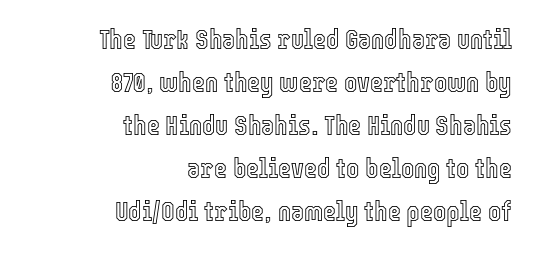
Q: Is the text italic (slanted)? A: No, it is upright.
Q: Is the text underlined? A: No.
Q: How is the paragraph aligned? A: Right-aligned.
Q: Is the spacing between letters normal or unusually wide? A: Normal.
Q: Is the spacing between lines tight, normal or loose? A: Normal.
Q: Width (condensed, normal, or wide)? A: Condensed.
Q: x-height? A: Medium.
Q: Monospaced? A: No.
